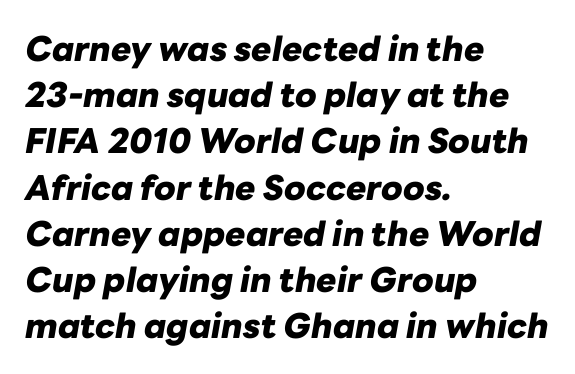
The image shows 34 px heavy type, italic (leaning right); set left-aligned, normal line spacing (1.36x), normal letter spacing, not underlined; low stroke contrast and a medium x-height.
